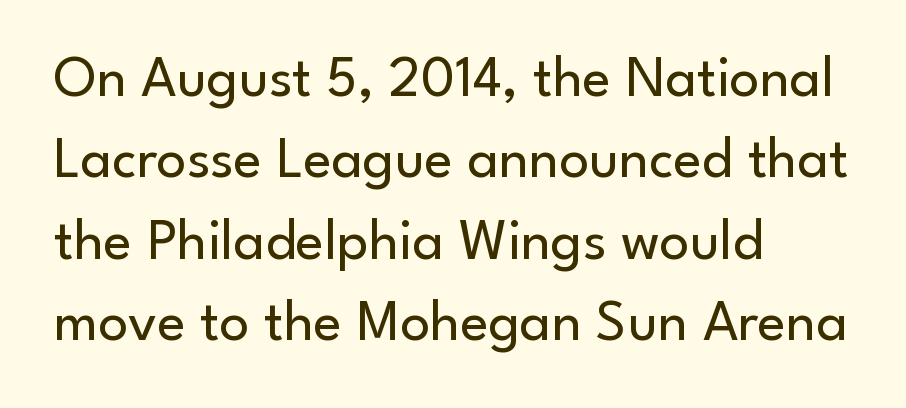
The image shows 59 px regular-weight sans-serif type, upright; set left-aligned, normal line spacing (1.38x), normal letter spacing, not underlined; low stroke contrast and a small x-height.
